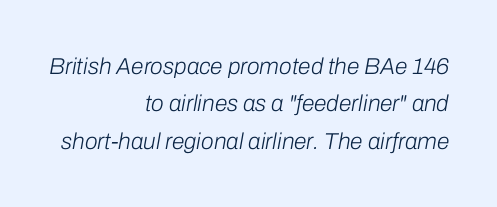
Q: Is the text bold? A: No.
Q: Is the text italic (slanted)? A: Yes, it leans right by about 10 degrees.
Q: Is the text underlined? A: No.
Q: How is the paragraph aligned? A: Right-aligned.
Q: Is the spacing between letters normal or unusually wide? A: Normal.
Q: Is the spacing between lines tight, normal or loose? A: Normal.
